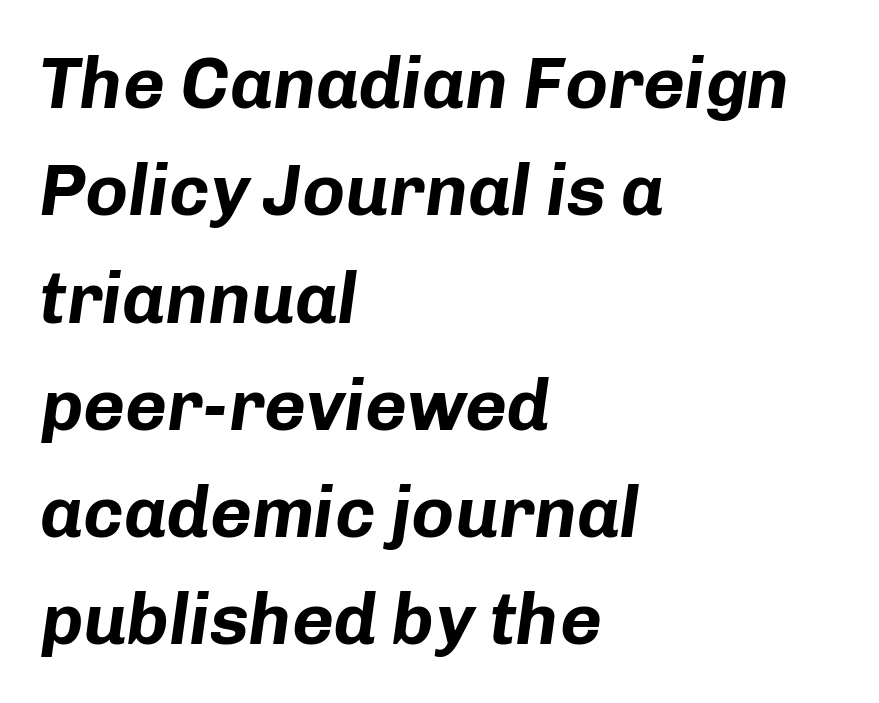
The image shows 72 px bold type, italic (leaning right); set left-aligned, normal line spacing (1.49x), normal letter spacing, not underlined; low stroke contrast and a medium x-height.
